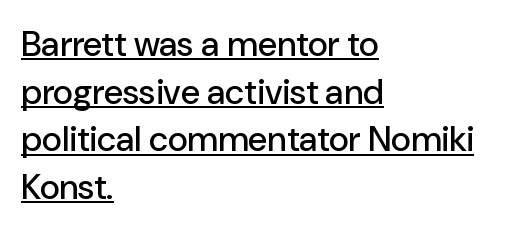
{"serif": "no", "italic": "no", "width": "normal", "stroke_contrast": "low", "x_height": "medium", "monospaced": "no", "underline": "yes", "align": "left", "line_spacing": "normal", "line_spacing_ratio": 1.36, "letter_spacing": "normal", "letter_spacing_em": 0.0, "glyph_px": 35}
